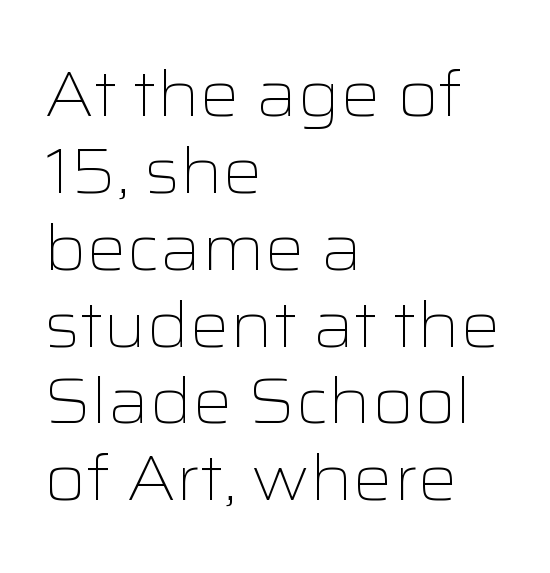
The image shows 63 px light, wide sans-serif type, upright; set left-aligned, line spacing 1.22x, normal letter spacing, not underlined; low stroke contrast and a medium x-height.
